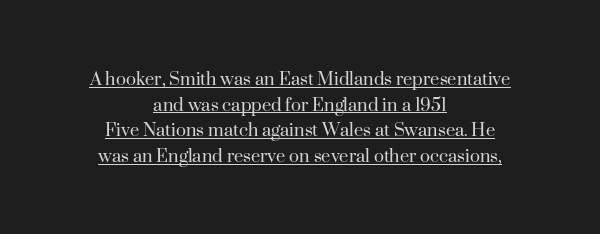
{"italic": "no", "bold": "no", "underline": "yes", "align": "center", "line_spacing_ratio": 1.22, "letter_spacing": "normal", "letter_spacing_em": 0.0, "glyph_px": 21}
